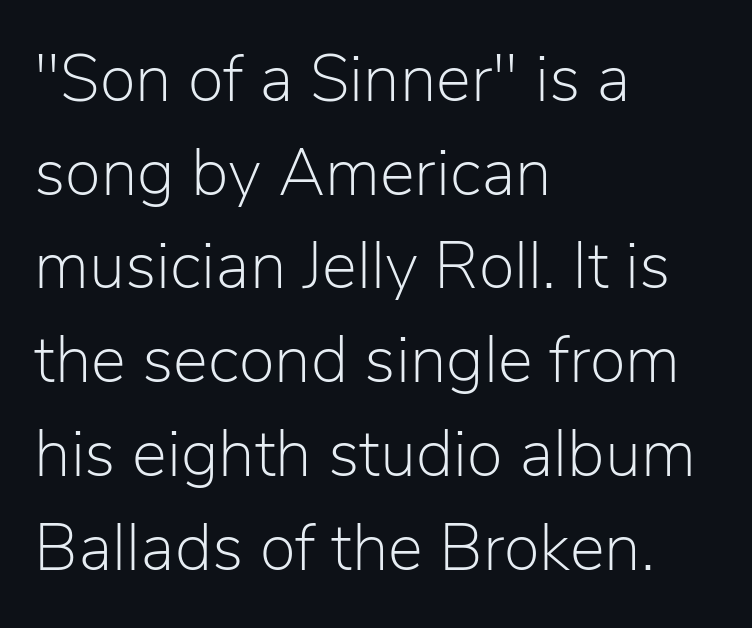
Q: Is the text bold? A: No.
Q: Is the text italic (slanted)? A: No, it is upright.
Q: Is the typeface a serif or a sans-serif typeface? A: Sans-serif.
Q: Is the text underlined? A: No.
Q: How is the paragraph aligned? A: Left-aligned.
Q: Is the spacing between letters normal or unusually wide? A: Normal.
Q: Is the spacing between lines tight, normal or loose? A: Normal.
Q: Width (condensed, normal, or wide)? A: Normal.
Q: Stroke contrast? A: Low.
Q: x-height? A: Medium.
Q: Monospaced? A: No.
